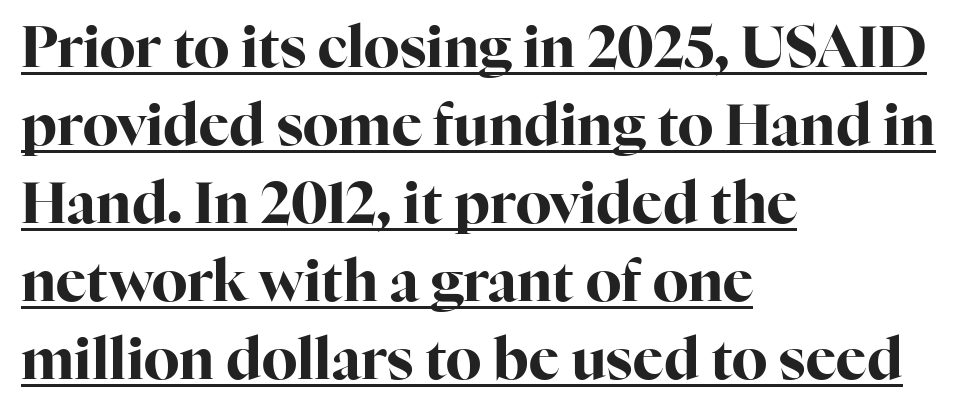
The image shows 57 px bold serif type, upright; set left-aligned, normal line spacing (1.37x), normal letter spacing, underlined; high stroke contrast and a medium x-height.
